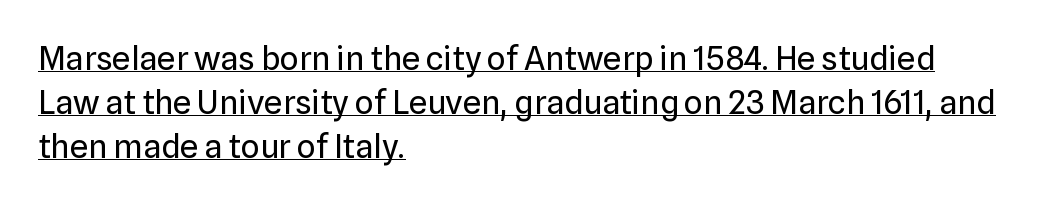
You could not count columns in this text — the font is proportionally spaced. This is roman type, the default non-slanted kind. These lines keep a tight, regular rhythm from letter to letter. Vertically, the passage feels balanced, rows spaced as you'd expect. This sample uses a sans-serif face. The rag falls on the right side of this text block.
